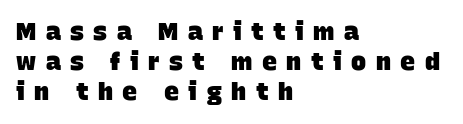
{"bold": "yes", "underline": "no", "align": "left", "line_spacing_ratio": 1.21, "letter_spacing": "wide", "letter_spacing_em": 0.38, "glyph_px": 25}
